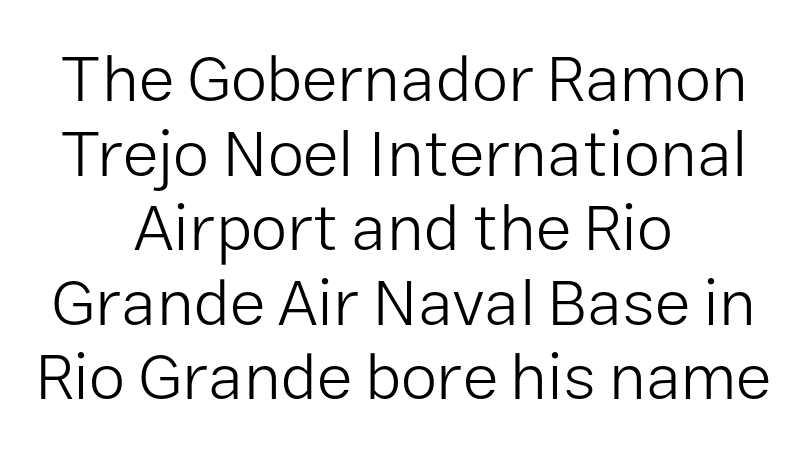
Q: Is the text bold? A: No.
Q: Is the text italic (slanted)? A: No, it is upright.
Q: Is the typeface a serif or a sans-serif typeface? A: Sans-serif.
Q: Is the text underlined? A: No.
Q: How is the paragraph aligned? A: Centered.
Q: Is the spacing between letters normal or unusually wide? A: Normal.
Q: Is the spacing between lines tight, normal or loose? A: Tight.
Q: Width (condensed, normal, or wide)? A: Normal.
Q: Stroke contrast? A: Low.
Q: x-height? A: Medium.
Q: Monospaced? A: No.
